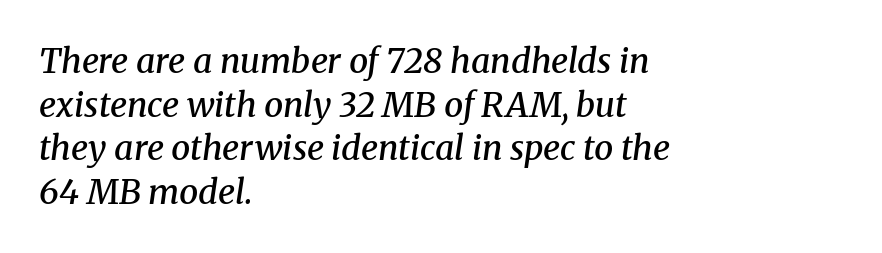
{"serif": "yes", "italic": "yes", "lean": "right", "slant_degrees": 8, "bold": "semi", "weight": "semibold", "width": "normal", "stroke_contrast": "medium", "x_height": "medium", "monospaced": "no", "underline": "no", "align": "left", "line_spacing": "normal", "line_spacing_ratio": 1.28, "letter_spacing": "normal", "letter_spacing_em": 0.0, "glyph_px": 34}
